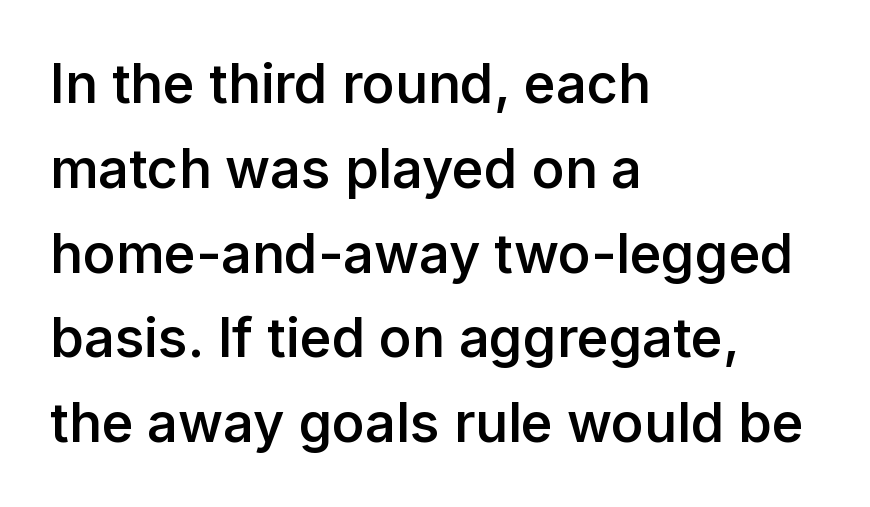
In terms of letterspacing, this is plain default setting. Regarding serifs, this sample does without them. The rendering uses natural spacing where letterforms have individual widths. Tall strokes in this sample are plumb rather than angled. Reading down the block, your eye returns to a fixed left position each line.
